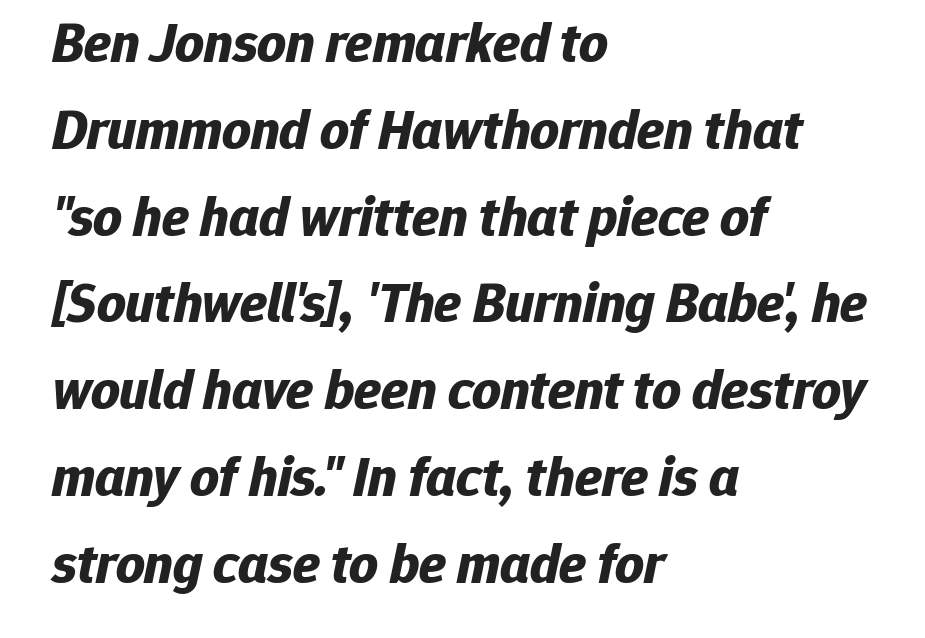
{"italic": "yes", "lean": "right", "slant_degrees": 12, "bold": "yes", "weight": "bold", "width": "normal", "stroke_contrast": "low", "x_height": "medium", "monospaced": "no", "underline": "no", "align": "left", "line_spacing": "normal", "line_spacing_ratio": 1.55, "letter_spacing": "normal", "letter_spacing_em": 0.0, "glyph_px": 56}
